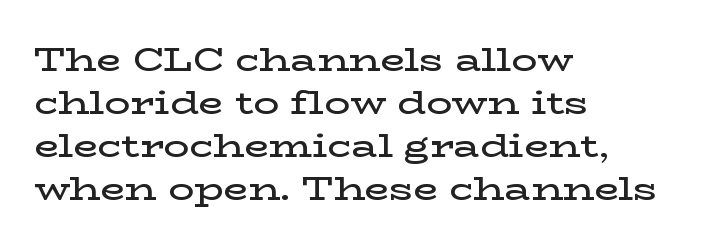
Letter spacing: default. In CSS terms this would be text-align: left. It's the straight-up-and-down kind of type. Glance below the letters and you will spot only blank space. The glyphs in this specimen are seriffed. A semibold gives these letters moderate extra thickness, short of bold.
